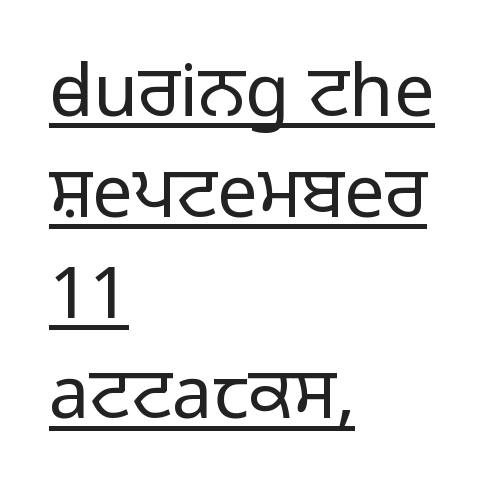
Q: Is the text bold? A: No.
Q: Is the text italic (slanted)? A: No, it is upright.
Q: Is the typeface a serif or a sans-serif typeface? A: Sans-serif.
Q: Is the text underlined? A: Yes.
Q: How is the paragraph aligned? A: Left-aligned.
Q: Is the spacing between letters normal or unusually wide? A: Normal.
Q: Is the spacing between lines tight, normal or loose? A: Normal.
Q: Width (condensed, normal, or wide)? A: Normal.
Q: Stroke contrast? A: Low.
Q: x-height? A: Medium.
Q: Monospaced? A: No.
